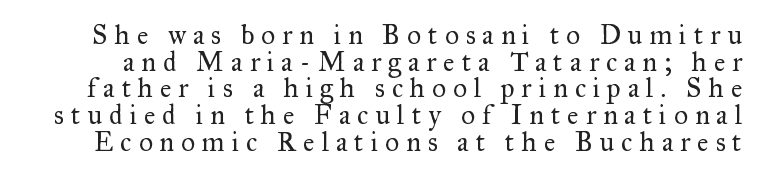
Q: Is the text bold? A: No.
Q: Is the text italic (slanted)? A: No, it is upright.
Q: Is the text underlined? A: No.
Q: Is the spacing between letters normal or unusually wide? A: Unusually wide.
Q: Is the spacing between lines tight, normal or loose? A: Tight.
